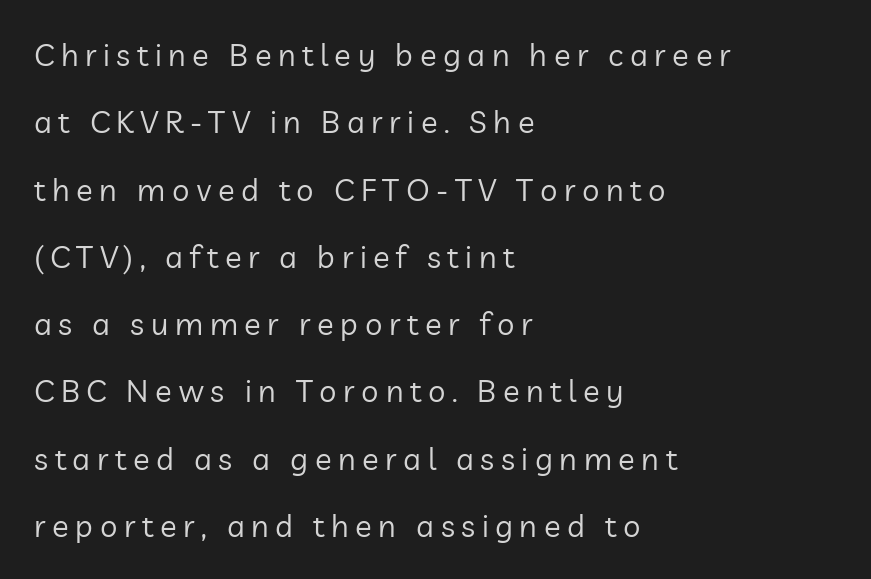
{"serif": "no", "italic": "no", "bold": "no", "weight": "regular", "width": "normal", "stroke_contrast": "low", "x_height": "medium", "monospaced": "no", "underline": "no", "align": "left", "line_spacing": "loose", "line_spacing_ratio": 2.17, "letter_spacing": "wide", "letter_spacing_em": 0.21, "glyph_px": 31}
